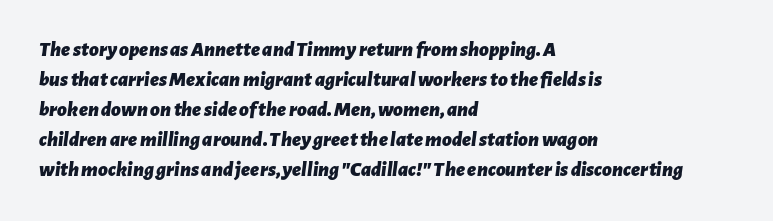
Q: Is the text bold? A: Yes.
Q: Is the text italic (slanted)? A: Yes, it leans right by about 7 degrees.
Q: Is the text underlined? A: No.
Q: How is the paragraph aligned? A: Left-aligned.
Q: Is the spacing between letters normal or unusually wide? A: Normal.
Q: Is the spacing between lines tight, normal or loose? A: Normal.
